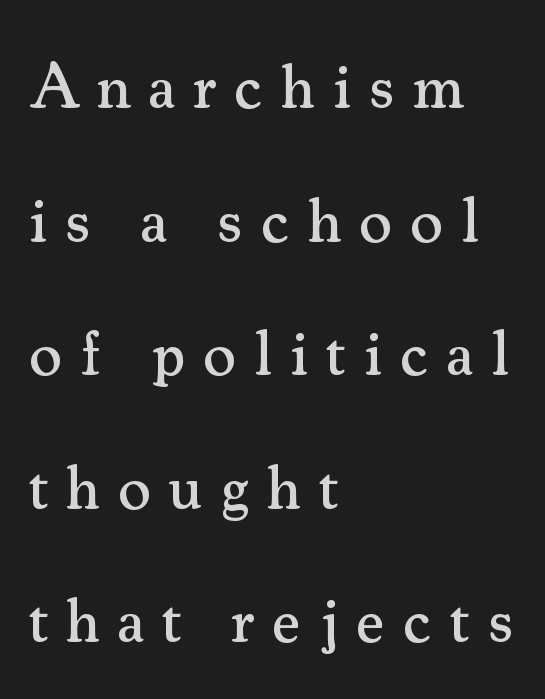
{"serif": "yes", "italic": "no", "width": "normal", "stroke_contrast": "medium", "x_height": "small", "monospaced": "no", "underline": "no", "align": "left", "line_spacing": "loose", "line_spacing_ratio": 2.12, "letter_spacing": "wide", "letter_spacing_em": 0.28, "glyph_px": 63}
